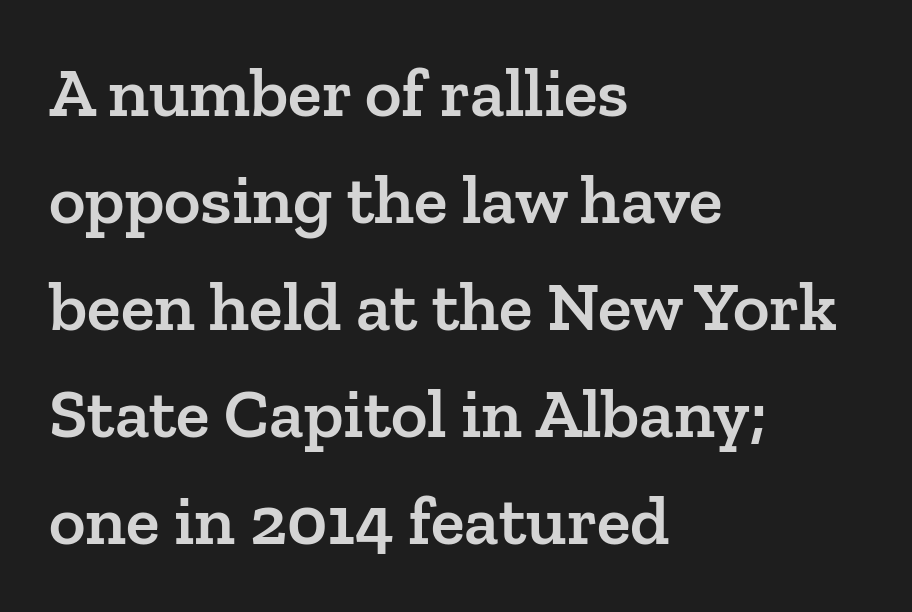
Q: Is the text bold? A: Semi-bold.
Q: Is the text italic (slanted)? A: No, it is upright.
Q: Is the typeface a serif or a sans-serif typeface? A: Serif.
Q: Is the text underlined? A: No.
Q: How is the paragraph aligned? A: Left-aligned.
Q: Is the spacing between letters normal or unusually wide? A: Normal.
Q: Is the spacing between lines tight, normal or loose? A: Normal.
Q: Width (condensed, normal, or wide)? A: Normal.
Q: Stroke contrast? A: Low.
Q: x-height? A: Medium.
Q: Monospaced? A: No.
